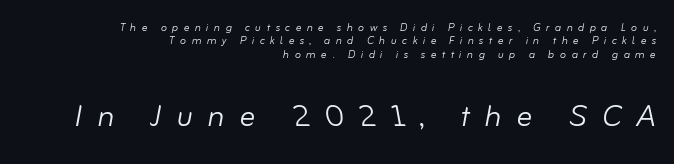
Notice how the stems are inclined rather than vertical — that's the hallmark of italics. Underline: absent. Is the block centered? No — it sits flush against the right margin. Weight class: somewhere from thin through regular.
